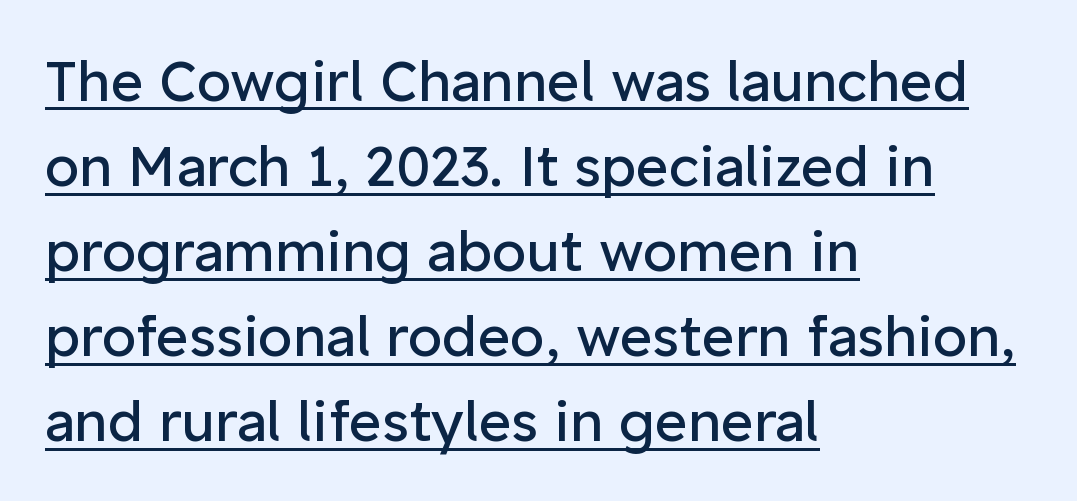
{"serif": "no", "italic": "no", "bold": "no", "weight": "regular", "width": "normal", "stroke_contrast": "low", "x_height": "medium", "monospaced": "no", "underline": "yes", "align": "left", "line_spacing": "normal", "line_spacing_ratio": 1.52, "letter_spacing": "normal", "letter_spacing_em": 0.0, "glyph_px": 56}
